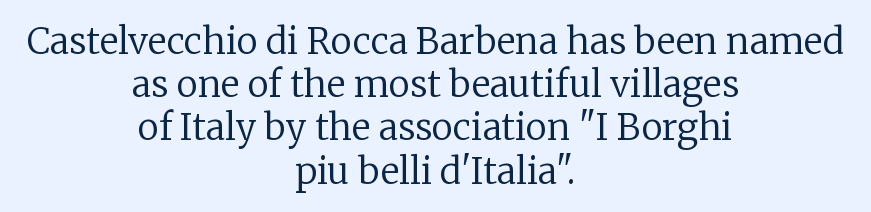
Italic? Not at all — the glyphs are vertical. Note the varied advance widths — an 'i' is clearly narrower than an 'm'. Anything drawn beneath the words? Only blank space. Unbolded letterforms with no extra heft. Look at the tracking — it's just the regular setting, nothing added.
